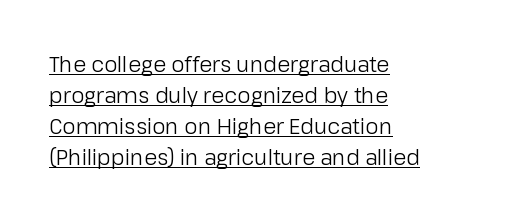
Decoration check: the copy is underlined. Counters stay open thanks to moderate or lighter strokes. The type sits square on the baseline with zero lean. Vertical spacing — default. Does the copy run flush right? No — it runs flush left. Tracking value appears to be zero — textbook default spacing.
